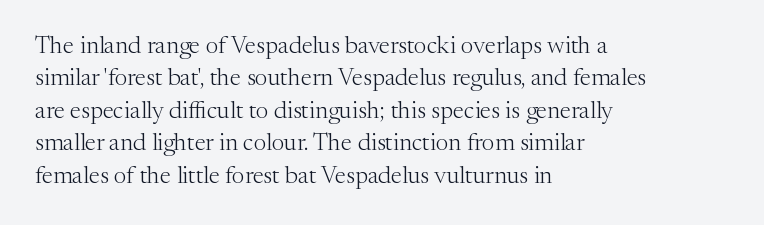
The image shows 24 px text type, upright; set left-aligned, normal line spacing (1.35x), normal letter spacing, not underlined.
